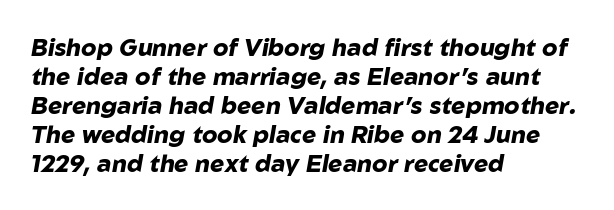
Q: Is the text bold? A: Yes.
Q: Is the text italic (slanted)? A: Yes, it leans right by about 10 degrees.
Q: Is the text underlined? A: No.
Q: How is the paragraph aligned? A: Left-aligned.
Q: Is the spacing between letters normal or unusually wide? A: Normal.
